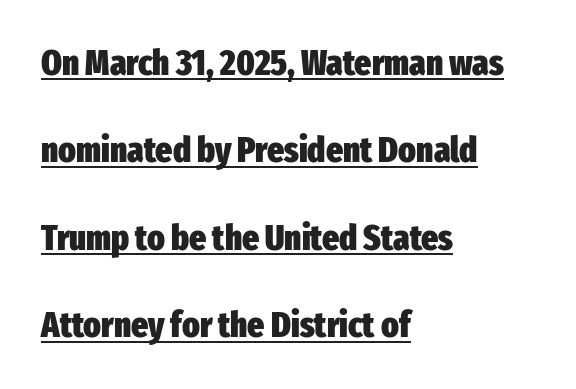
{"serif": "no", "italic": "no", "bold": "yes", "weight": "heavy", "width": "condensed", "stroke_contrast": "low", "x_height": "medium", "monospaced": "no", "underline": "yes", "align": "left", "line_spacing": "loose", "line_spacing_ratio": 2.43, "letter_spacing": "normal", "letter_spacing_em": 0.0, "glyph_px": 36}
